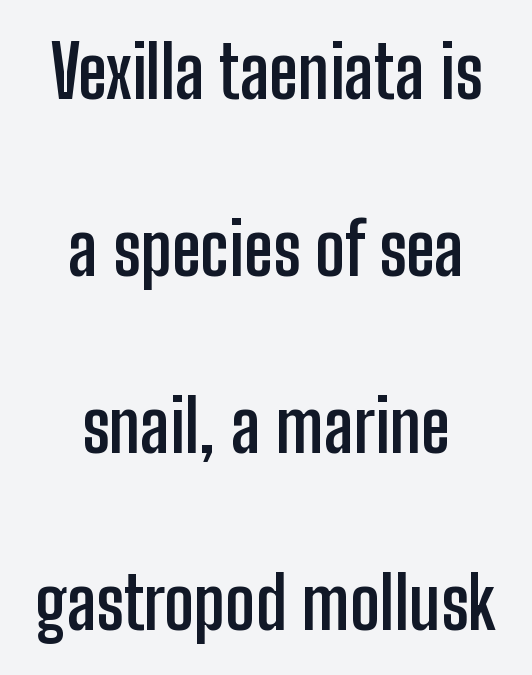
{"serif": "no", "italic": "no", "bold": "yes", "weight": "semibold", "width": "condensed", "stroke_contrast": "low", "x_height": "medium", "monospaced": "no", "underline": "no", "align": "center", "line_spacing": "loose", "line_spacing_ratio": 2.46, "letter_spacing": "normal", "letter_spacing_em": 0.0, "glyph_px": 72}
